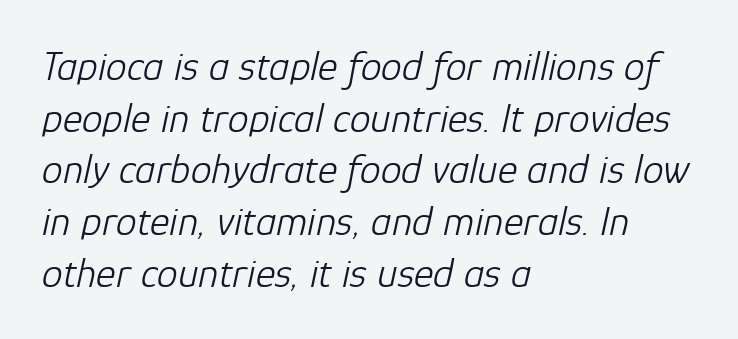
Q: Is the text bold? A: No.
Q: Is the text italic (slanted)? A: Yes, it leans right by about 12 degrees.
Q: Is the text underlined? A: No.
Q: How is the paragraph aligned? A: Left-aligned.
Q: Is the spacing between letters normal or unusually wide? A: Normal.
Q: Width (condensed, normal, or wide)? A: Normal.
Q: Stroke contrast? A: Low.
Q: x-height? A: Medium.
Q: Monospaced? A: No.
